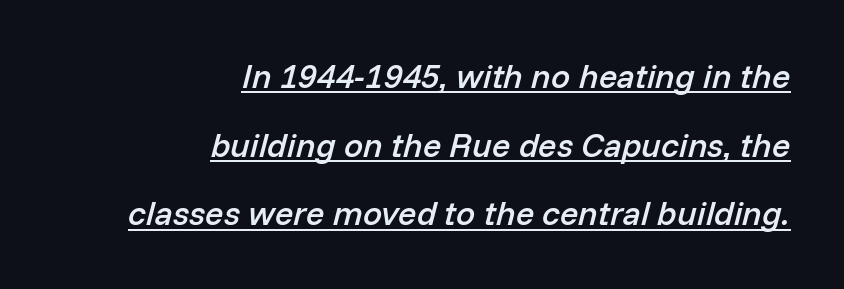
{"italic": "yes", "lean": "right", "slant_degrees": 14, "bold": "semi", "weight": "semibold", "width": "normal", "stroke_contrast": "low", "x_height": "medium", "monospaced": "no", "underline": "yes", "align": "right", "line_spacing": "loose", "line_spacing_ratio": 2.02, "letter_spacing": "normal", "letter_spacing_em": 0.0, "glyph_px": 34}
